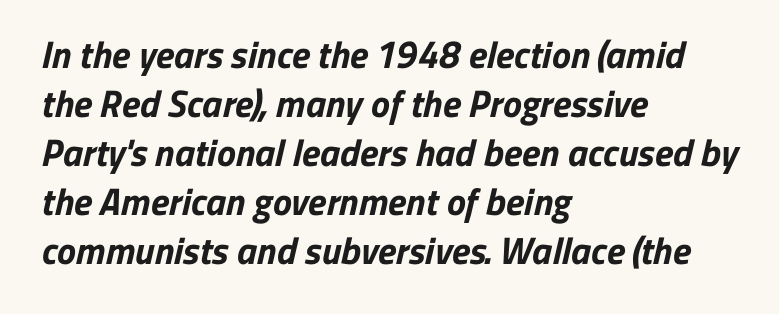
The image shows 38 px bold sans-serif type; set left-aligned, normal line spacing (1.29x), normal letter spacing, not underlined; low stroke contrast and a medium x-height.
